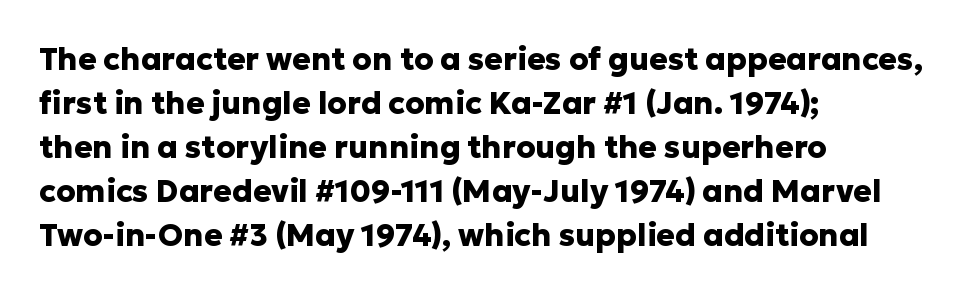
Bold? Absolutely — the strokes are thick and heavy. It's the straight-up-and-down kind of type. The letters carry no serifs — their stems end cleanly without finishing strokes. Honestly, the row spacing looks completely unremarkable. Looks like regular typesetting: each glyph gets only the width it needs.
